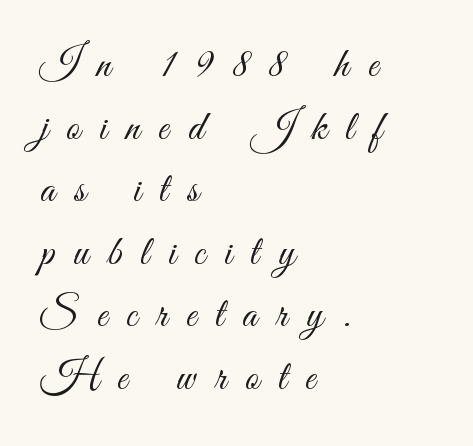
{"serif": "no", "bold": "no", "weight": "light", "width": "condensed", "stroke_contrast": "medium", "x_height": "small", "monospaced": "no", "underline": "no", "align": "left", "line_spacing": "normal", "line_spacing_ratio": 1.49, "letter_spacing": "wide", "letter_spacing_em": 0.45, "glyph_px": 42}
